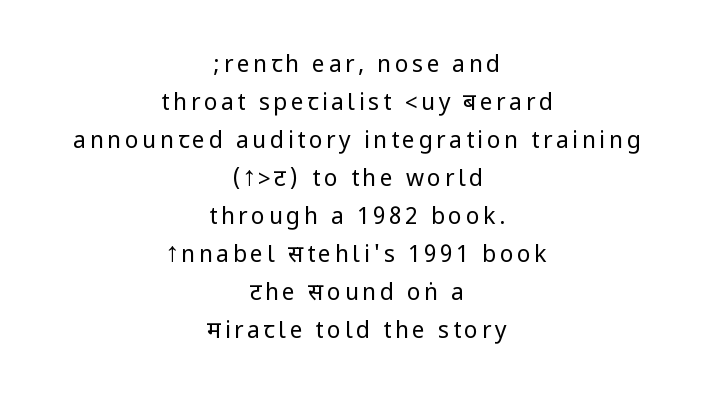
The image shows 23 px text type, upright; set centered, normal line spacing (1.65x), not underlined.
